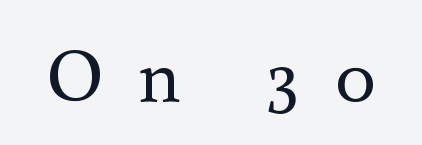
Q: Is the text bold? A: No.
Q: Is the text italic (slanted)? A: No, it is upright.
Q: Is the typeface a serif or a sans-serif typeface? A: Serif.
Q: Is the text underlined? A: No.
Q: Is the spacing between letters normal or unusually wide? A: Unusually wide.
Q: Width (condensed, normal, or wide)? A: Normal.
Q: Stroke contrast? A: Medium.
Q: x-height? A: Small.
Q: Monospaced? A: No.
